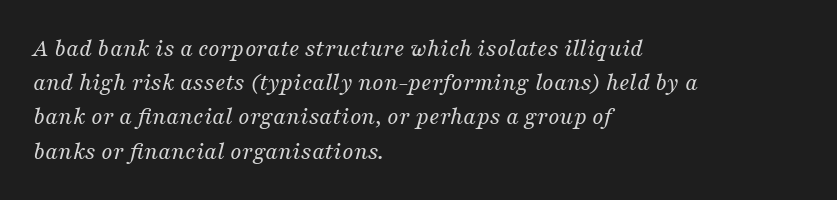
{"italic": "yes", "lean": "right", "slant_degrees": 16, "bold": "no", "underline": "no", "align": "left", "line_spacing": "normal", "line_spacing_ratio": 1.37, "letter_spacing": "normal", "letter_spacing_em": 0.0, "glyph_px": 25}
